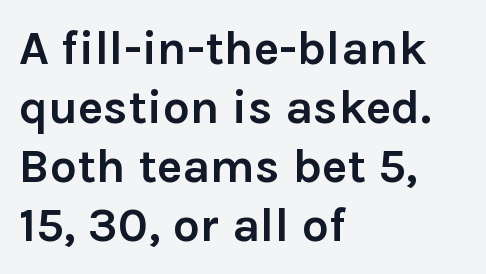
Q: Is the text bold? A: Yes.
Q: Is the text italic (slanted)? A: No, it is upright.
Q: Is the typeface a serif or a sans-serif typeface? A: Sans-serif.
Q: Is the text underlined? A: No.
Q: How is the paragraph aligned? A: Left-aligned.
Q: Is the spacing between letters normal or unusually wide? A: Normal.
Q: Width (condensed, normal, or wide)? A: Normal.
Q: x-height? A: Medium.
Q: Monospaced? A: No.
